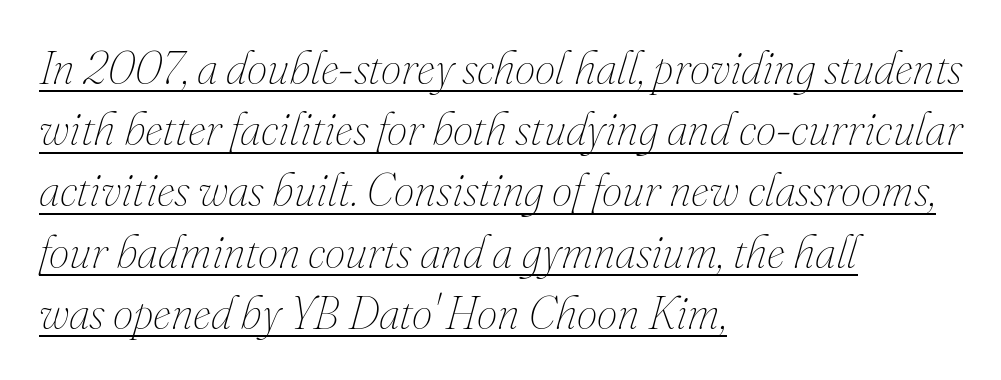
Q: Is the text bold? A: No.
Q: Is the text italic (slanted)? A: Yes, it leans right by about 16 degrees.
Q: Is the text underlined? A: Yes.
Q: How is the paragraph aligned? A: Left-aligned.
Q: Is the spacing between letters normal or unusually wide? A: Normal.
Q: Is the spacing between lines tight, normal or loose? A: Normal.
Q: Width (condensed, normal, or wide)? A: Normal.
Q: Stroke contrast? A: Medium.
Q: x-height? A: Small.
Q: Monospaced? A: No.
